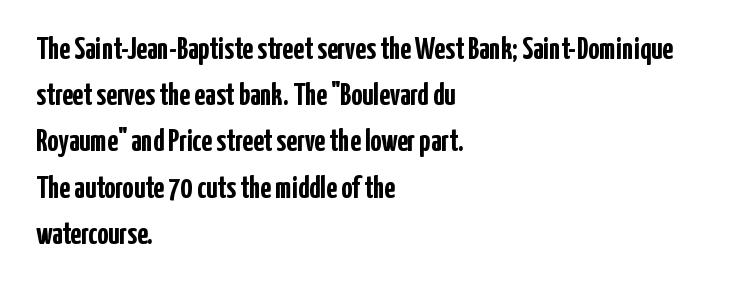
Notice how the stems are strictly vertical — no italics here. Nobody touched the tracking dial on this one. Summary of vertical rhythm: regular, with standard interline spacing. The face used here has the dense, thick strokes of a bold.
